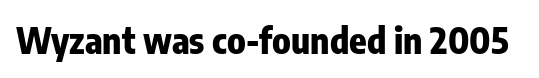
The lettering stays uniformly vertical, giving the passage a roman look. The tracking reads as untouched default to a designer's eye. The words here are not underlined. Character widths vary here, with narrow letters taking less room than wide ones.
